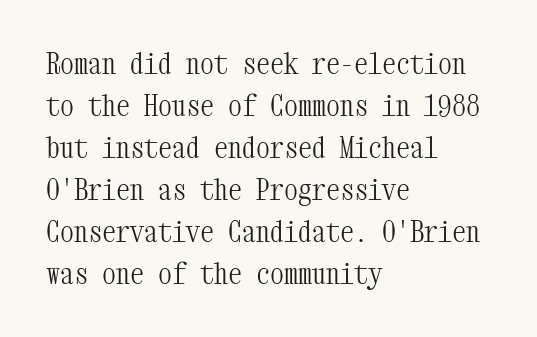
The image shows 28 px light, condensed serif type, upright, monospaced; set left-aligned, normal line spacing (1.5x), normal letter spacing, not underlined; medium stroke contrast and a medium x-height.
